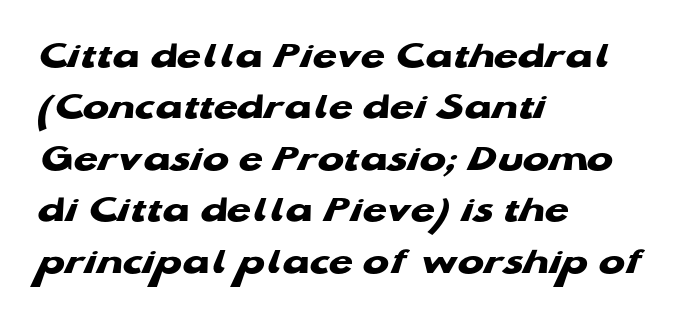
Q: Is the text bold? A: Yes.
Q: Is the typeface a serif or a sans-serif typeface? A: Sans-serif.
Q: Is the text underlined? A: No.
Q: How is the paragraph aligned? A: Left-aligned.
Q: Is the spacing between letters normal or unusually wide? A: Normal.
Q: Is the spacing between lines tight, normal or loose? A: Normal.
Q: Width (condensed, normal, or wide)? A: Wide.
Q: Stroke contrast? A: Low.
Q: x-height? A: Medium.
Q: Monospaced? A: No.
